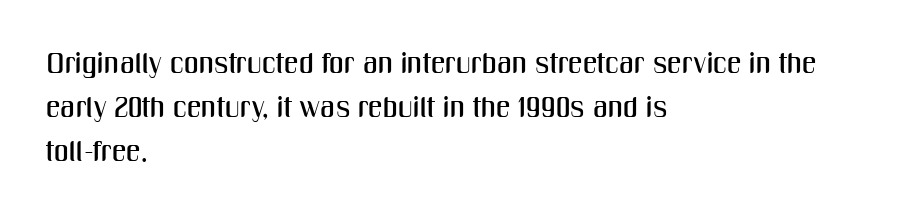
The image shows 29 px condensed sans-serif type, upright; set left-aligned, normal line spacing (1.52x), normal letter spacing, not underlined; medium stroke contrast and a medium x-height.
